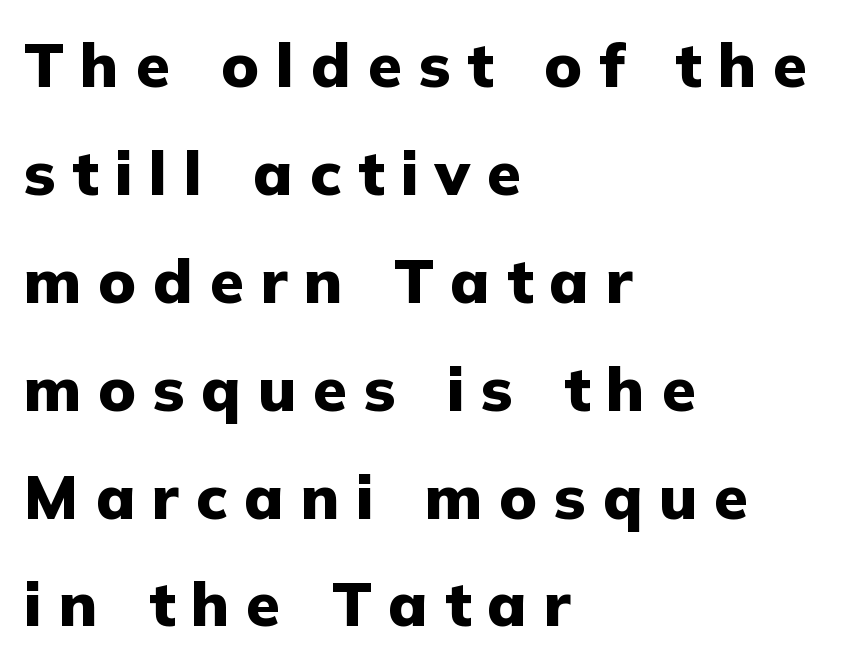
Q: Is the text bold? A: Yes.
Q: Is the text italic (slanted)? A: No, it is upright.
Q: Is the typeface a serif or a sans-serif typeface? A: Sans-serif.
Q: Is the text underlined? A: No.
Q: How is the paragraph aligned? A: Left-aligned.
Q: Is the spacing between letters normal or unusually wide? A: Unusually wide.
Q: Width (condensed, normal, or wide)? A: Normal.
Q: Stroke contrast? A: Low.
Q: x-height? A: Medium.
Q: Monospaced? A: No.
